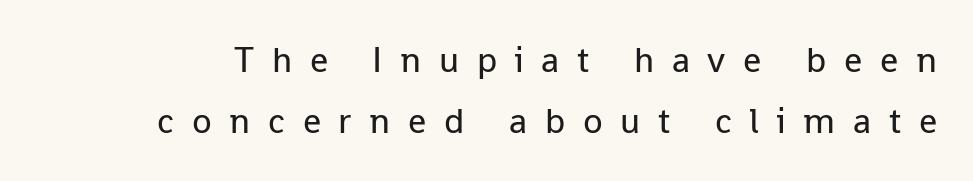
The image shows 36 px regular-weight sans-serif type, upright; set normal line spacing (1.7x), unusually wide letter spacing (+0.49 em), not underlined; low stroke contrast and a medium x-height.
